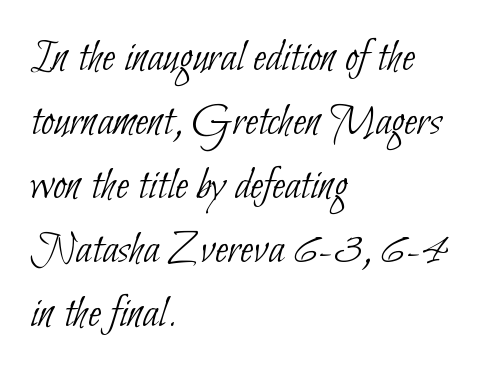
{"serif": "no", "bold": "no", "weight": "thin", "width": "condensed", "stroke_contrast": "low", "x_height": "small", "monospaced": "no", "underline": "no", "align": "left", "line_spacing": "normal", "line_spacing_ratio": 1.36, "letter_spacing": "normal", "letter_spacing_em": 0.0, "glyph_px": 47}
